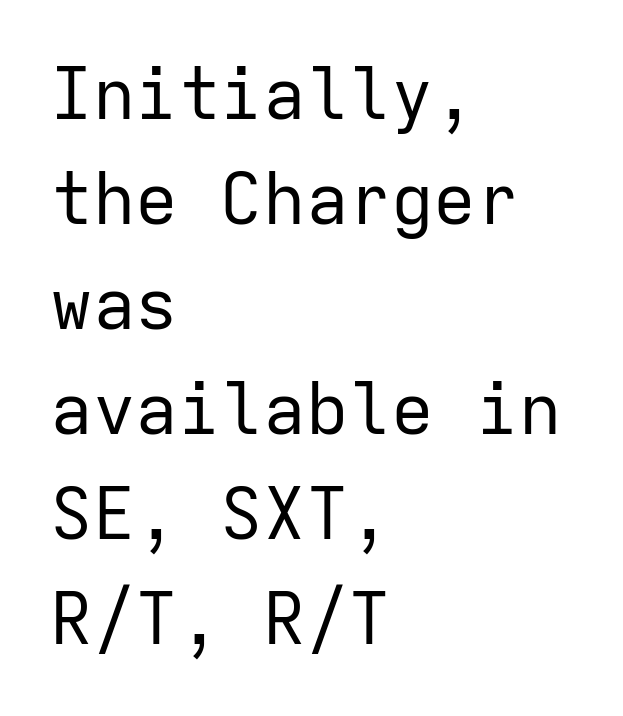
{"serif": "no", "italic": "no", "bold": "no", "weight": "regular", "width": "normal", "stroke_contrast": "low", "x_height": "medium", "monospaced": "yes", "underline": "no", "align": "left", "line_spacing": "normal", "line_spacing_ratio": 1.48, "letter_spacing": "normal", "letter_spacing_em": 0.0, "glyph_px": 71}
